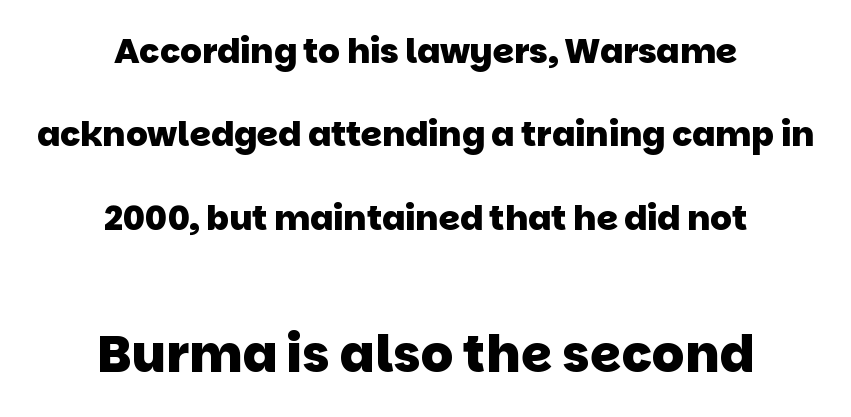
Q: Is the text bold? A: Yes.
Q: Is the typeface a serif or a sans-serif typeface? A: Sans-serif.
Q: Is the text underlined? A: No.
Q: How is the paragraph aligned? A: Centered.
Q: Is the spacing between letters normal or unusually wide? A: Normal.
Q: Is the spacing between lines tight, normal or loose? A: Loose.
Q: Which block of text is set in a larger size, the first (top) or the second (bottom)? A: The second (bottom) one.
Q: Width (condensed, normal, or wide)? A: Normal.
Q: Stroke contrast? A: Low.
Q: x-height? A: Large.
Q: Monospaced? A: No.
